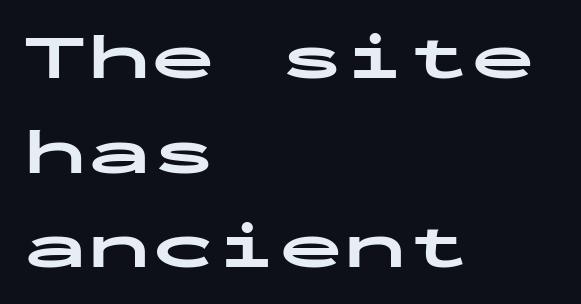
The image shows 64 px bold, wide sans-serif type, upright, monospaced; set left-aligned, normal line spacing (1.48x), normal letter spacing, not underlined; low stroke contrast and a medium x-height.
